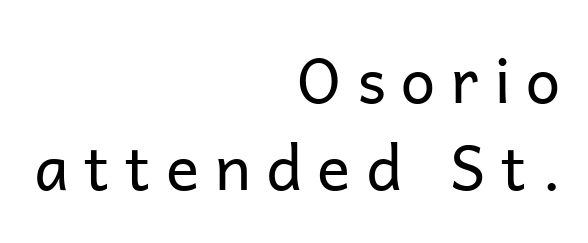
The strip under each line holds only bare page. Casual observation: everything's shoved over to the right. This sample uses an upright cut, with every glyph sitting square on the baseline. Weight: in the light-to-regular range. Honestly, the row spacing looks completely unremarkable.
